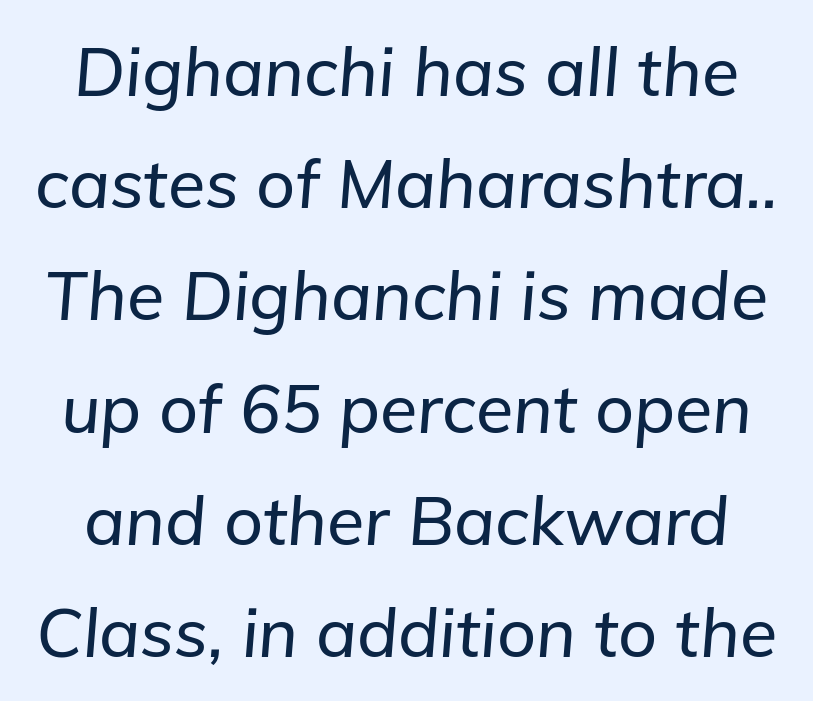
{"italic": "yes", "lean": "right", "slant_degrees": 5, "width": "normal", "stroke_contrast": "low", "x_height": "medium", "monospaced": "no", "underline": "no", "line_spacing": "normal", "line_spacing_ratio": 1.65, "letter_spacing": "normal", "letter_spacing_em": 0.0, "glyph_px": 68}
